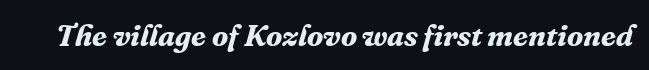
The image shows 30 px bold serif type, italic (leaning right); set normal letter spacing, not underlined; medium stroke contrast and a medium x-height.
